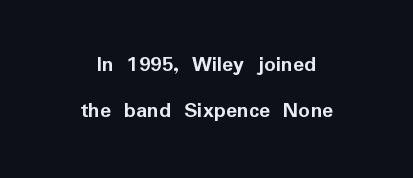
Q: Is the text bold? A: Yes.
Q: Is the text italic (slanted)? A: No, it is upright.
Q: Is the text underlined? A: No.
Q: How is the paragraph aligned? A: Centered.
Q: Is the spacing between letters normal or unusually wide? A: Normal.
Q: Is the spacing between lines tight, normal or loose? A: Loose.
